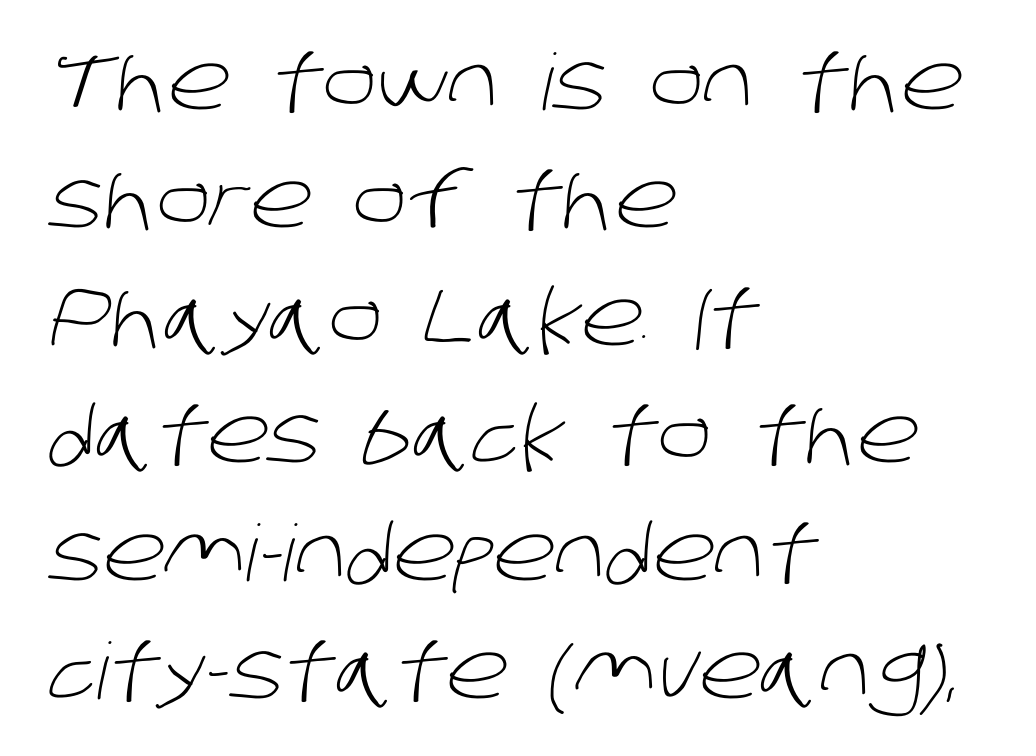
Q: Is the text bold? A: No.
Q: Is the typeface a serif or a sans-serif typeface? A: Sans-serif.
Q: Is the text underlined? A: No.
Q: How is the paragraph aligned? A: Left-aligned.
Q: Is the spacing between letters normal or unusually wide? A: Normal.
Q: Is the spacing between lines tight, normal or loose? A: Normal.
Q: Width (condensed, normal, or wide)? A: Normal.
Q: Stroke contrast? A: Low.
Q: x-height? A: Large.
Q: Monospaced? A: No.
